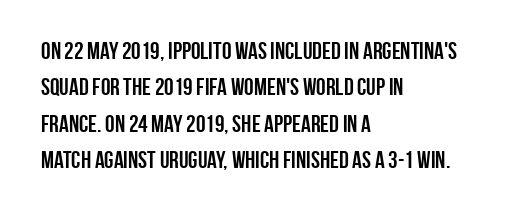
{"italic": "no", "bold": "yes", "underline": "no", "align": "left", "line_spacing": "normal", "line_spacing_ratio": 1.52, "letter_spacing": "normal", "letter_spacing_em": 0.0, "glyph_px": 24}
